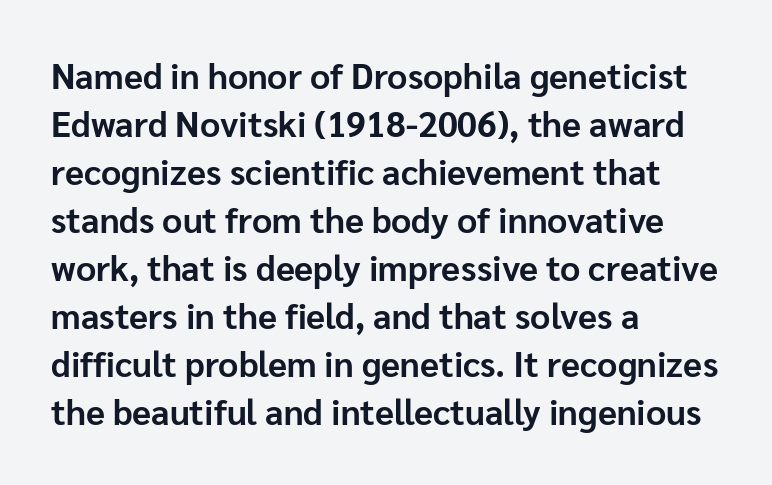
The image shows 35 px bold sans-serif type, upright; set left-aligned, normal line spacing (1.37x), normal letter spacing, not underlined; low stroke contrast and a medium x-height.
